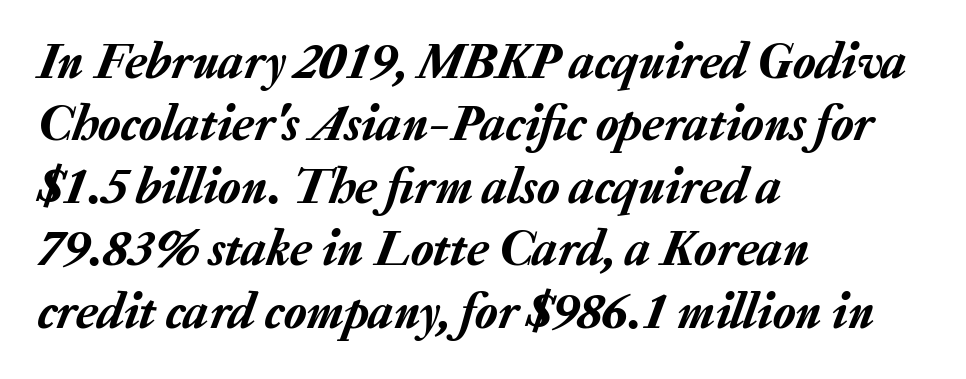
{"italic": "yes", "lean": "right", "slant_degrees": 20, "width": "normal", "stroke_contrast": "low", "x_height": "medium", "monospaced": "no", "underline": "no", "align": "left", "line_spacing_ratio": 1.2, "letter_spacing": "normal", "letter_spacing_em": 0.0, "glyph_px": 52}
